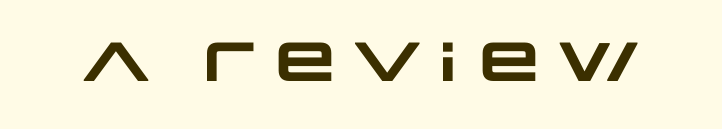
Note the varied advance widths — an 'i' is clearly narrower than an 'm'. Underlining? Definitely not there. A typesetter would label this face a sans. There is no visible air inserted between adjacent glyphs. You'd pick this weight for a headline — it's a proper bold.
